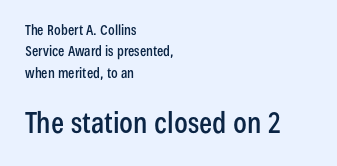
Q: Is the text italic (slanted)? A: No, it is upright.
Q: Is the typeface a serif or a sans-serif typeface? A: Sans-serif.
Q: Is the text underlined? A: No.
Q: How is the paragraph aligned? A: Left-aligned.
Q: Is the spacing between letters normal or unusually wide? A: Normal.
Q: Is the spacing between lines tight, normal or loose? A: Normal.
Q: Which block of text is set in a larger size, the first (top) or the second (bottom)? A: The second (bottom) one.
Q: Width (condensed, normal, or wide)? A: Condensed.
Q: Stroke contrast? A: Low.
Q: x-height? A: Medium.
Q: Monospaced? A: No.
